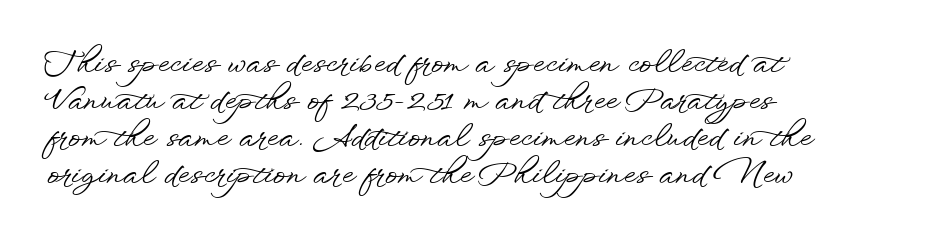
Q: Is the text italic (slanted)? A: Yes.
Q: Is the typeface a serif or a sans-serif typeface? A: Sans-serif.
Q: Is the text underlined? A: No.
Q: How is the paragraph aligned? A: Left-aligned.
Q: Is the spacing between letters normal or unusually wide? A: Normal.
Q: Width (condensed, normal, or wide)? A: Wide.
Q: Stroke contrast? A: Low.
Q: x-height? A: Small.
Q: Monospaced? A: No.
